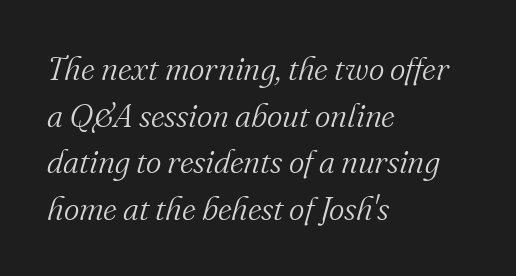
{"serif": "yes", "italic": "yes", "lean": "right", "slant_degrees": 16, "bold": "no", "weight": "light", "width": "normal", "stroke_contrast": "medium", "x_height": "small", "monospaced": "no", "underline": "no", "align": "left", "line_spacing": "normal", "line_spacing_ratio": 1.41, "letter_spacing": "normal", "letter_spacing_em": 0.0, "glyph_px": 33}
